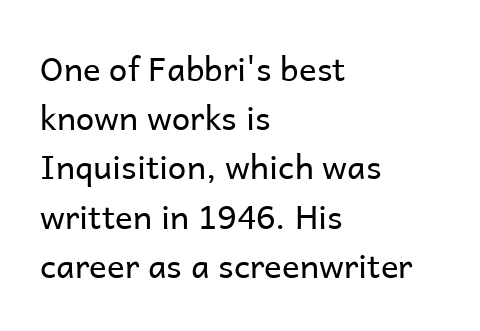
The weight tops out at a normal text grade. The rendering anchors every line to the left-hand side. Any mark beneath the type? The region is blank. Every character sits straight up, as roman type does.
